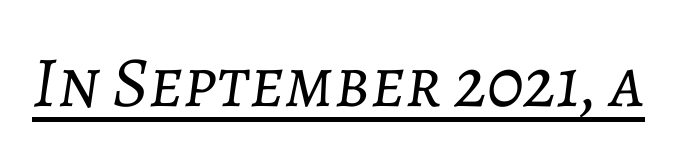
The image shows 72 px light type, italic (leaning right); set normal letter spacing, underlined; low stroke contrast and a medium x-height.
